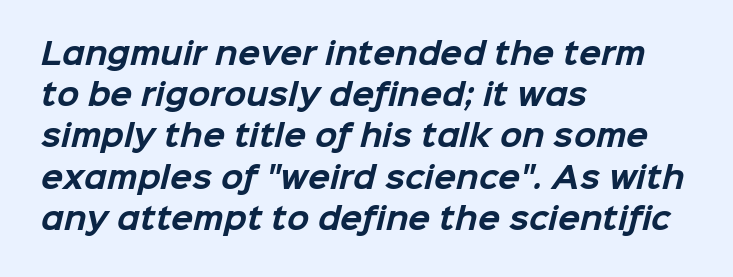
Type without underlining. Note the varied advance widths — an 'i' is clearly narrower than an 'm'. Inter-character spacing is left at the font's built-in metrics. Notice how thick the strokes are: this is what a full bold looks like.
